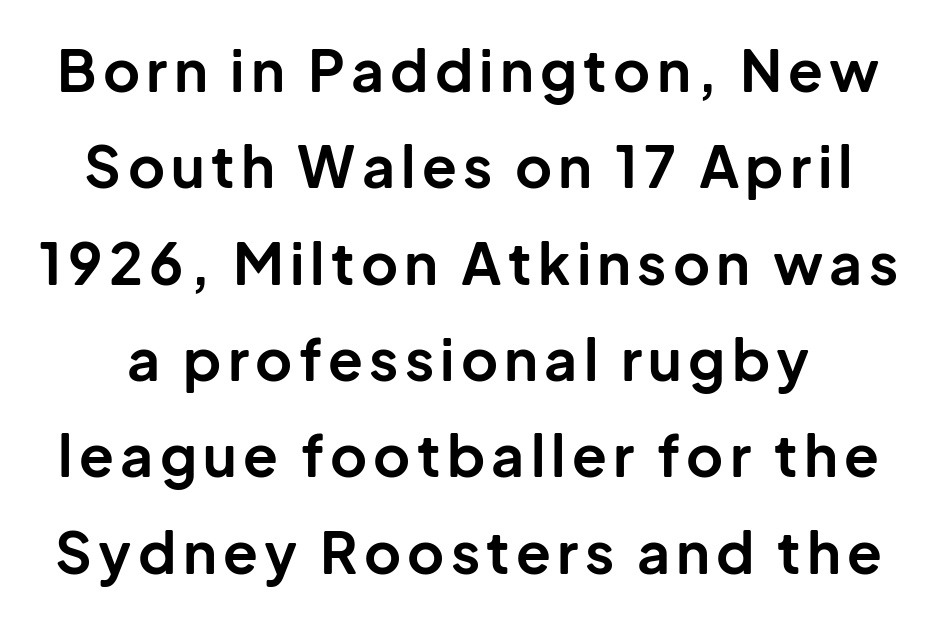
Q: Is the text bold? A: Yes.
Q: Is the text italic (slanted)? A: No, it is upright.
Q: Is the typeface a serif or a sans-serif typeface? A: Sans-serif.
Q: Is the text underlined? A: No.
Q: Is the spacing between lines tight, normal or loose? A: Normal.
Q: Width (condensed, normal, or wide)? A: Normal.
Q: Stroke contrast? A: Low.
Q: x-height? A: Medium.
Q: Monospaced? A: No.
